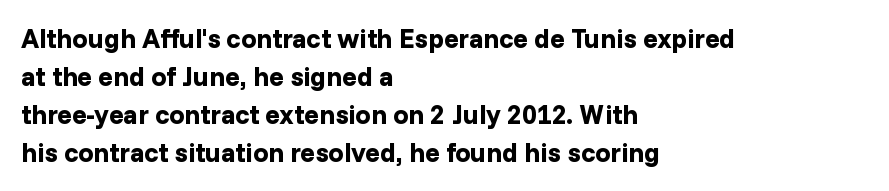
The image shows 27 px bold type, upright; set left-aligned, normal line spacing (1.41x), normal letter spacing, not underlined.
